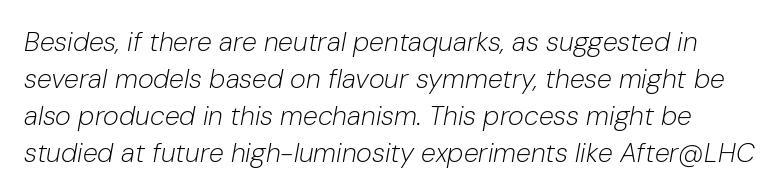
{"italic": "yes", "lean": "right", "slant_degrees": 10, "bold": "no", "underline": "no", "line_spacing": "normal", "line_spacing_ratio": 1.37, "letter_spacing": "normal", "letter_spacing_em": 0.0, "glyph_px": 27}
